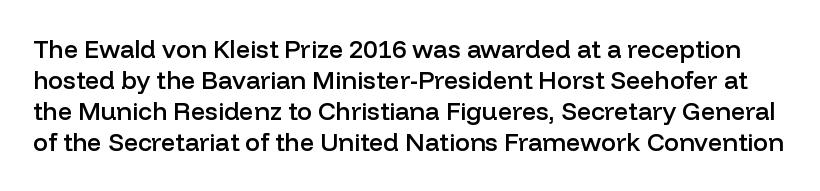
Q: Is the text bold? A: Semi-bold.
Q: Is the text italic (slanted)? A: No, it is upright.
Q: Is the text underlined? A: No.
Q: Is the spacing between letters normal or unusually wide? A: Normal.
